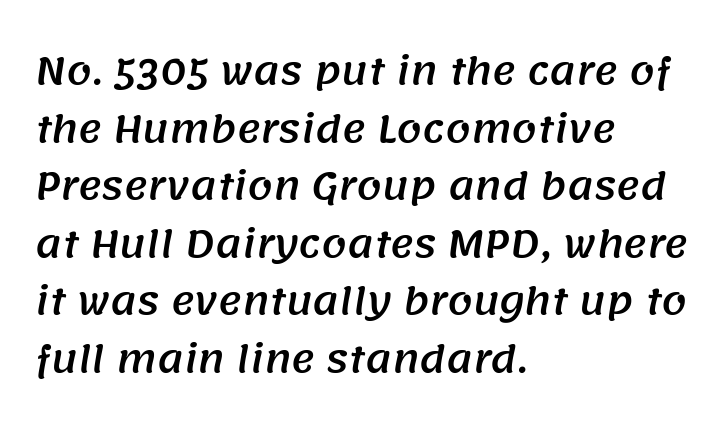
The image shows 36 px sans-serif type; set left-aligned, normal line spacing (1.6x), normal letter spacing, not underlined; medium stroke contrast and a large x-height.
